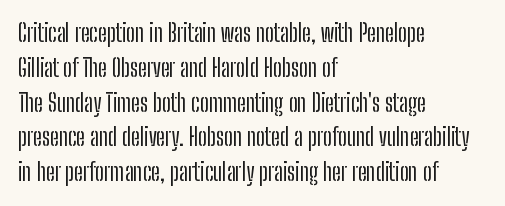
This sample keeps an unexceptional amount of space between lines. These lines keep a tight, regular rhythm from letter to letter. Every stem runs plumb, perpendicular to the baseline. Reading down the block, your eye returns to a fixed left position each line. The string is rendered with underlining switched off.
